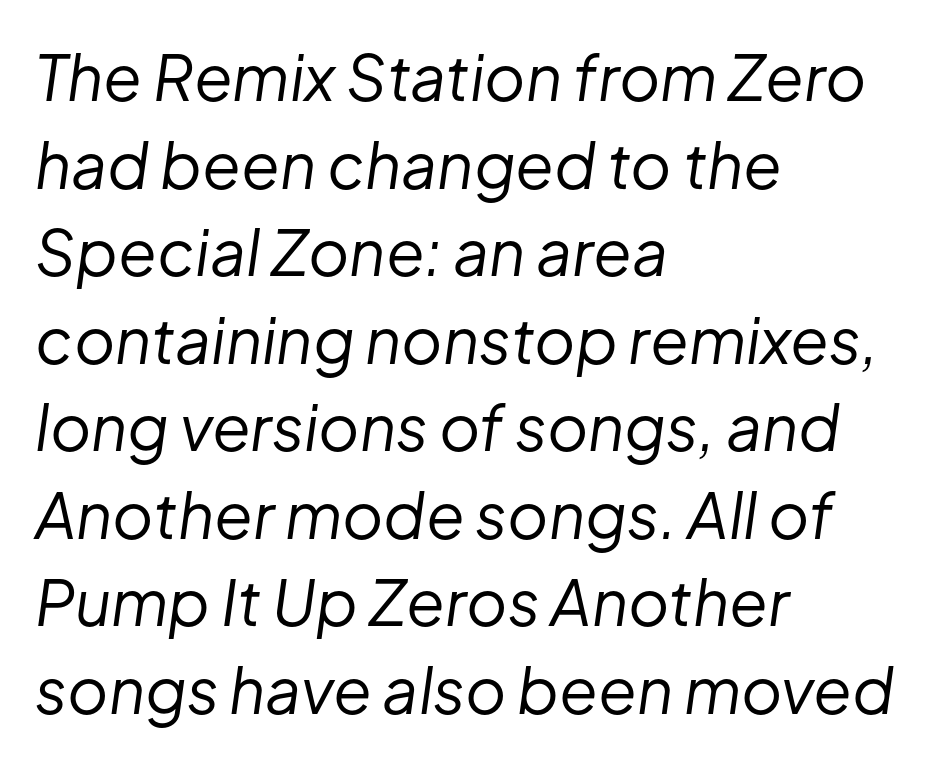
Q: Is the text bold? A: No.
Q: Is the text italic (slanted)? A: Yes, it leans right by about 8 degrees.
Q: Is the text underlined? A: No.
Q: How is the paragraph aligned? A: Left-aligned.
Q: Is the spacing between letters normal or unusually wide? A: Normal.
Q: Is the spacing between lines tight, normal or loose? A: Normal.
Q: Width (condensed, normal, or wide)? A: Normal.
Q: Stroke contrast? A: Low.
Q: x-height? A: Medium.
Q: Monospaced? A: No.
